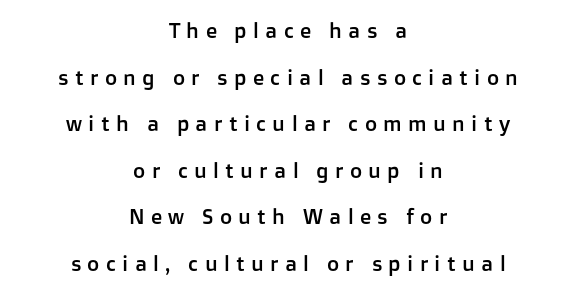
Q: Is the text italic (slanted)? A: No, it is upright.
Q: Is the text underlined? A: No.
Q: How is the paragraph aligned? A: Centered.
Q: Is the spacing between letters normal or unusually wide? A: Unusually wide.
Q: Is the spacing between lines tight, normal or loose? A: Loose.
